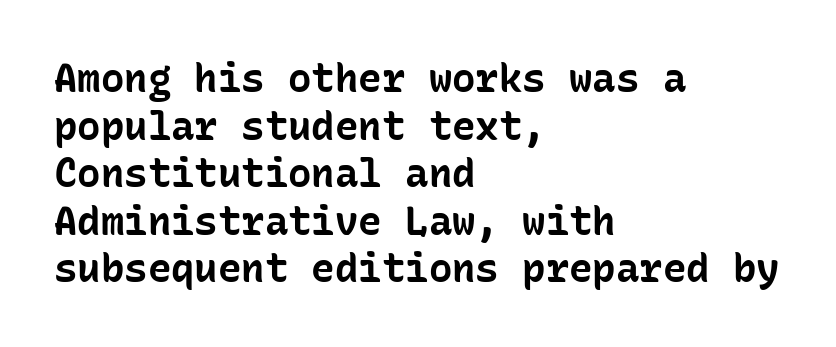
Q: Is the text bold? A: Yes.
Q: Is the text italic (slanted)? A: No, it is upright.
Q: Is the typeface a serif or a sans-serif typeface? A: Sans-serif.
Q: Is the text underlined? A: No.
Q: How is the paragraph aligned? A: Left-aligned.
Q: Is the spacing between letters normal or unusually wide? A: Normal.
Q: Width (condensed, normal, or wide)? A: Normal.
Q: Stroke contrast? A: Low.
Q: x-height? A: Medium.
Q: Monospaced? A: Yes.
